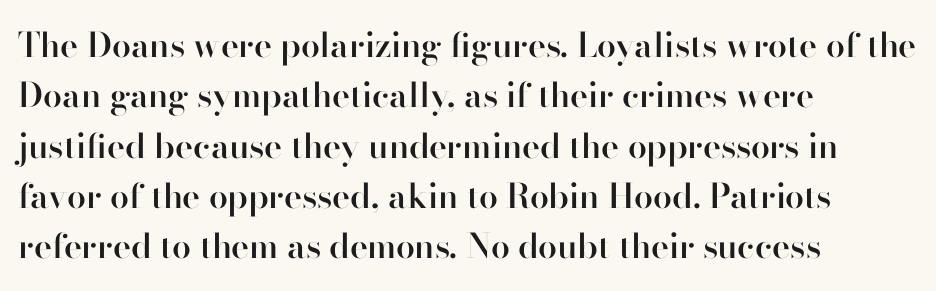
Every character sits straight up, as roman type does. Summary of vertical rhythm: regular, with standard interline spacing. Note the varied advance widths — an 'i' is clearly narrower than an 'm'. The baseline area is clear.
